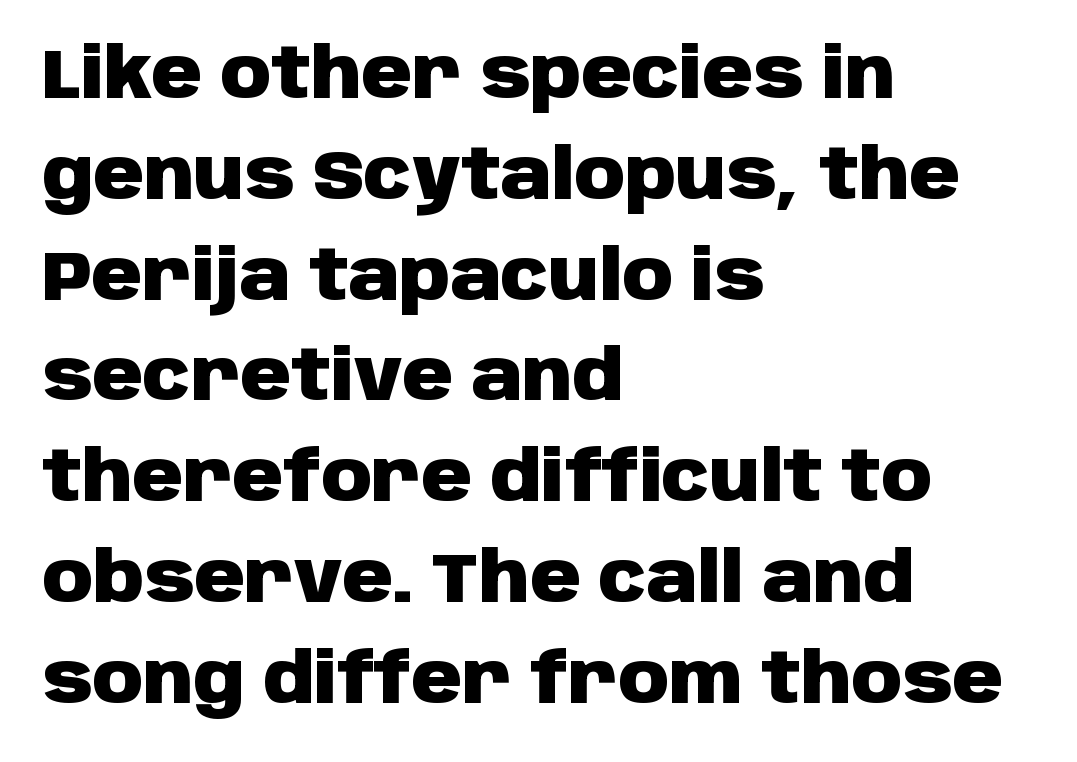
{"serif": "no", "italic": "no", "bold": "yes", "weight": "heavy", "width": "normal", "stroke_contrast": "low", "x_height": "large", "monospaced": "no", "underline": "no", "align": "left", "line_spacing": "normal", "line_spacing_ratio": 1.44, "letter_spacing": "normal", "letter_spacing_em": 0.0, "glyph_px": 70}
